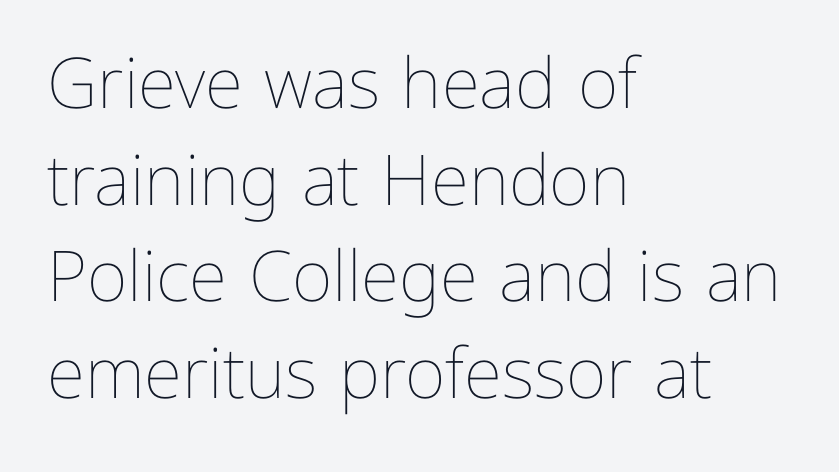
{"italic": "no", "bold": "no", "weight": "thin", "width": "normal", "stroke_contrast": "low", "x_height": "medium", "monospaced": "no", "underline": "no", "align": "left", "line_spacing": "normal", "line_spacing_ratio": 1.38, "letter_spacing": "normal", "letter_spacing_em": 0.0, "glyph_px": 70}
